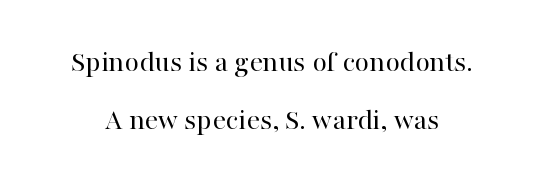
Do the characters align in a grid? No, the font is proportional. Honestly, there is no underline to notice here at all. This rendering leaves character spacing at its baseline value. The passage shown is typeset with a serif family. The designer dialed line spacing up above the default. Every character sits straight up, as roman type does.
